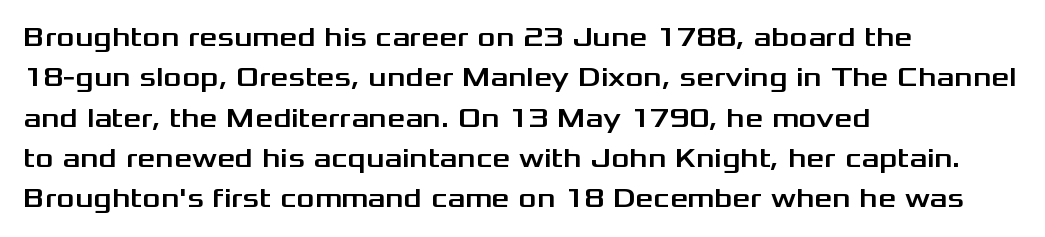
Q: Is the text italic (slanted)? A: No, it is upright.
Q: Is the typeface a serif or a sans-serif typeface? A: Sans-serif.
Q: Is the text underlined? A: No.
Q: How is the paragraph aligned? A: Left-aligned.
Q: Is the spacing between letters normal or unusually wide? A: Normal.
Q: Is the spacing between lines tight, normal or loose? A: Normal.
Q: Width (condensed, normal, or wide)? A: Wide.
Q: Stroke contrast? A: Medium.
Q: x-height? A: Medium.
Q: Monospaced? A: No.
